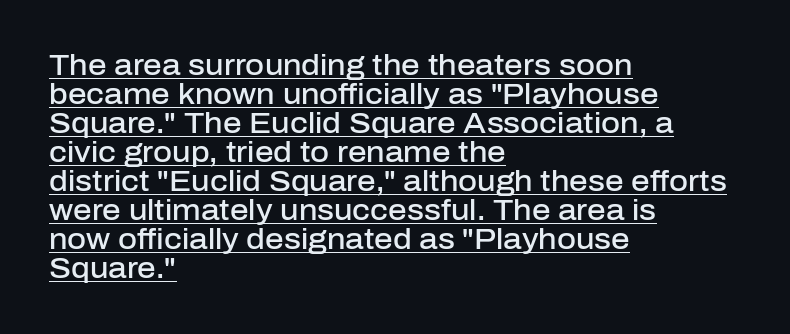
Caption: standard tracking, unaltered. Vertically, the passage feels compressed, each row crowding the next. The strokes are fattened partway — semibold, not bold. Check where the strokes stop: nothing finishes them off — pure sans. The passage shown is typed in a proportional face where columns would drift.
